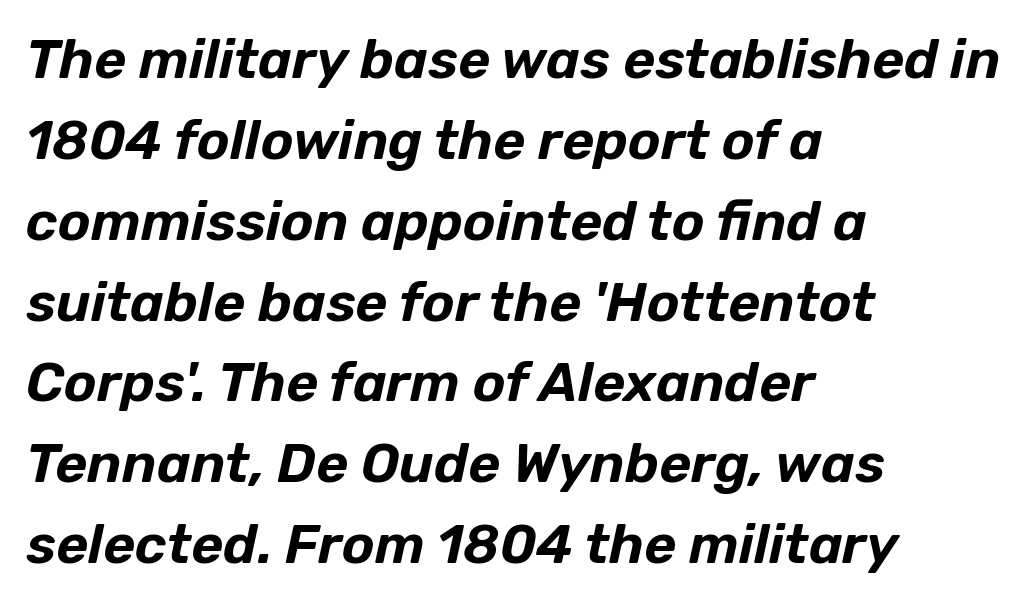
{"italic": "yes", "lean": "right", "slant_degrees": 12, "width": "normal", "stroke_contrast": "low", "x_height": "medium", "monospaced": "no", "underline": "no", "align": "left", "line_spacing": "normal", "line_spacing_ratio": 1.47, "letter_spacing": "normal", "letter_spacing_em": 0.0, "glyph_px": 55}
